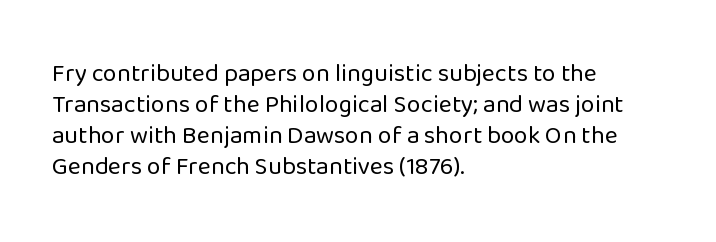
The image shows 25 px text type, upright; set left-aligned, line spacing 1.24x, normal letter spacing, not underlined.
